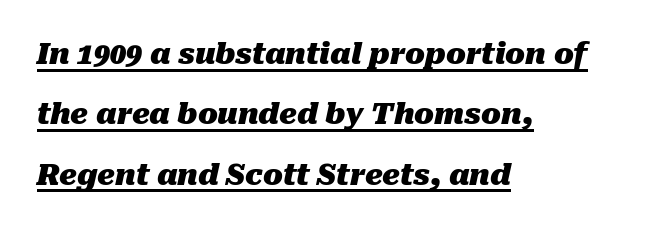
{"italic": "yes", "lean": "right", "slant_degrees": 10, "bold": "yes", "weight": "heavy", "width": "normal", "stroke_contrast": "medium", "x_height": "medium", "monospaced": "no", "underline": "yes", "align": "left", "line_spacing": "loose", "line_spacing_ratio": 2.08, "letter_spacing": "normal", "letter_spacing_em": 0.0, "glyph_px": 29}
